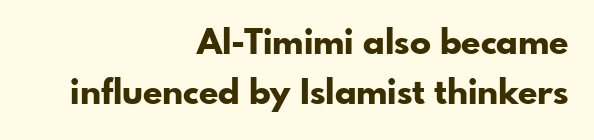
Q: Is the text bold? A: Yes.
Q: Is the text italic (slanted)? A: No, it is upright.
Q: Is the typeface a serif or a sans-serif typeface? A: Sans-serif.
Q: Is the text underlined? A: No.
Q: How is the paragraph aligned? A: Right-aligned.
Q: Is the spacing between letters normal or unusually wide? A: Normal.
Q: Is the spacing between lines tight, normal or loose? A: Normal.
Q: Width (condensed, normal, or wide)? A: Normal.
Q: Stroke contrast? A: Low.
Q: x-height? A: Small.
Q: Monospaced? A: No.
